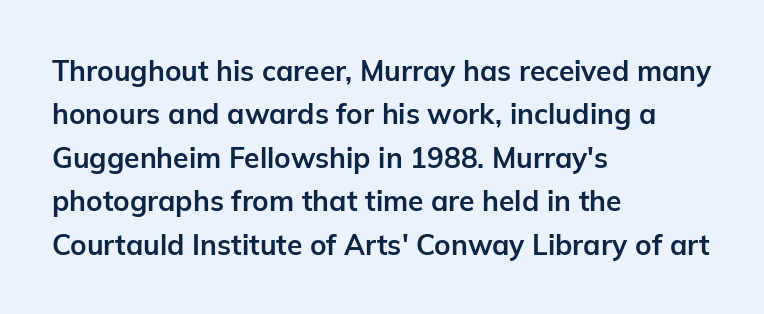
The image shows 28 px bold sans-serif type, upright; set left-aligned, normal line spacing (1.55x), normal letter spacing, not underlined; low stroke contrast and a medium x-height.
